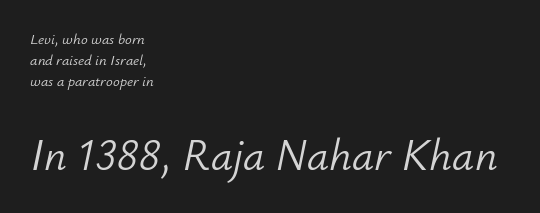
Q: Is the text bold? A: No.
Q: Is the text italic (slanted)? A: Yes, it leans right by about 12 degrees.
Q: Is the text underlined? A: No.
Q: How is the paragraph aligned? A: Left-aligned.
Q: Is the spacing between letters normal or unusually wide? A: Normal.
Q: Is the spacing between lines tight, normal or loose? A: Normal.
Q: Which block of text is set in a larger size, the first (top) or the second (bottom)? A: The second (bottom) one.
Q: Width (condensed, normal, or wide)? A: Normal.
Q: Stroke contrast? A: Low.
Q: x-height? A: Small.
Q: Monospaced? A: No.
